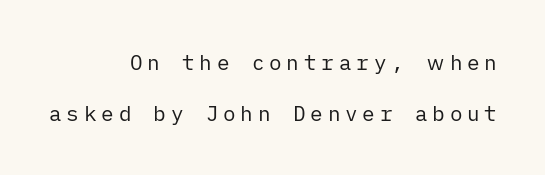
{"italic": "no", "bold": "no", "underline": "no", "align": "right", "line_spacing": "loose", "line_spacing_ratio": 2.42, "letter_spacing": "wide", "letter_spacing_em": 0.23, "glyph_px": 21}
